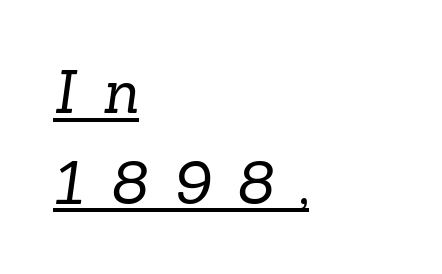
Q: Is the text bold? A: No.
Q: Is the typeface a serif or a sans-serif typeface? A: Serif.
Q: Is the text underlined? A: Yes.
Q: How is the paragraph aligned? A: Left-aligned.
Q: Is the spacing between letters normal or unusually wide? A: Unusually wide.
Q: Is the spacing between lines tight, normal or loose? A: Normal.
Q: Width (condensed, normal, or wide)? A: Normal.
Q: Stroke contrast? A: Low.
Q: x-height? A: Medium.
Q: Monospaced? A: No.
